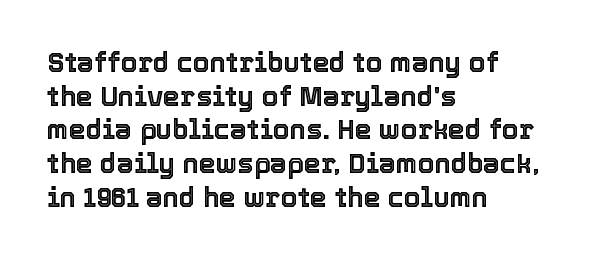
This is the regular roman posture of the typeface. Does extra space separate the letters? No, they use regular spacing. One-word summary of the alignment: left. How would I describe the line gaps? Plain and ordinary.
